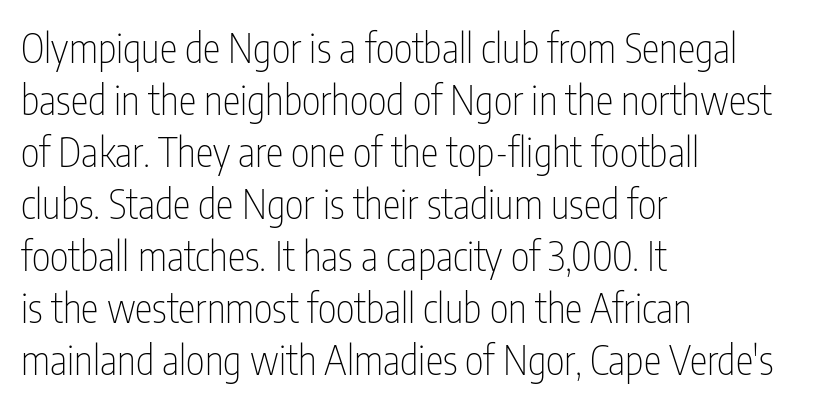
{"serif": "no", "italic": "no", "bold": "no", "weight": "thin", "width": "condensed", "stroke_contrast": "low", "x_height": "medium", "monospaced": "no", "underline": "no", "align": "left", "line_spacing": "normal", "line_spacing_ratio": 1.3, "letter_spacing": "normal", "letter_spacing_em": 0.0, "glyph_px": 40}
